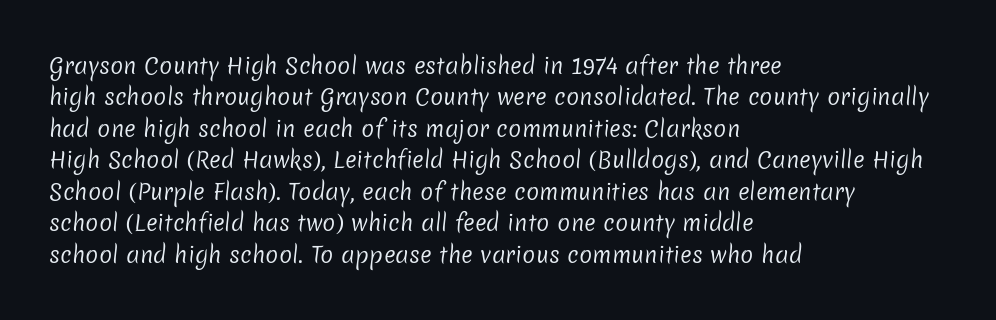
Q: Is the text bold? A: No.
Q: Is the text underlined? A: No.
Q: How is the paragraph aligned? A: Left-aligned.
Q: Is the spacing between letters normal or unusually wide? A: Normal.
Q: Is the spacing between lines tight, normal or loose? A: Normal.
